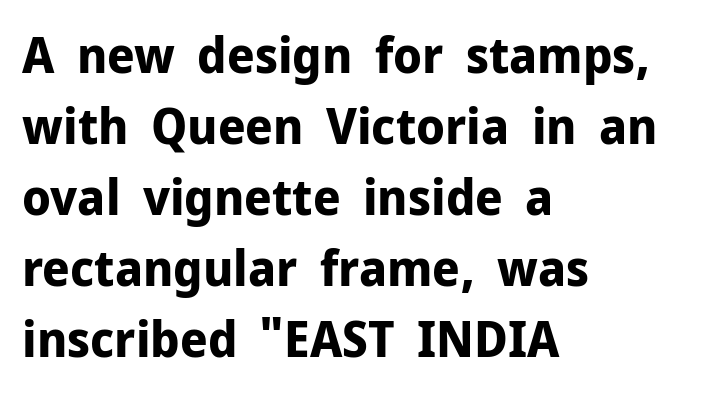
{"serif": "no", "italic": "no", "bold": "yes", "weight": "bold", "width": "normal", "stroke_contrast": "low", "x_height": "medium", "monospaced": "no", "underline": "no", "align": "left", "line_spacing": "normal", "line_spacing_ratio": 1.42, "letter_spacing": "normal", "letter_spacing_em": 0.0, "glyph_px": 50}
